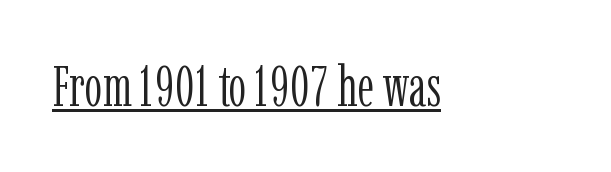
Q: Is the text bold? A: No.
Q: Is the text italic (slanted)? A: No, it is upright.
Q: Is the typeface a serif or a sans-serif typeface? A: Serif.
Q: Is the text underlined? A: Yes.
Q: Is the spacing between letters normal or unusually wide? A: Normal.
Q: Width (condensed, normal, or wide)? A: Condensed.
Q: Stroke contrast? A: Low.
Q: x-height? A: Medium.
Q: Monospaced? A: No.
